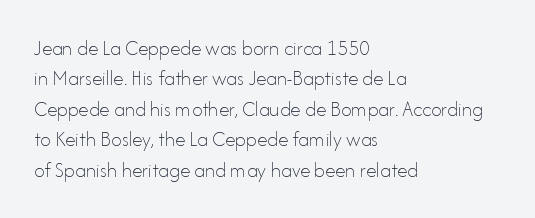
Letter spacing: default. Ink coverage per letter is moderate at most. The rag falls on the right side of this text block. Descenders are the only things crossing below the line. This block has exactly the height ordinary leading produces. This is the regular roman posture of the typeface.
